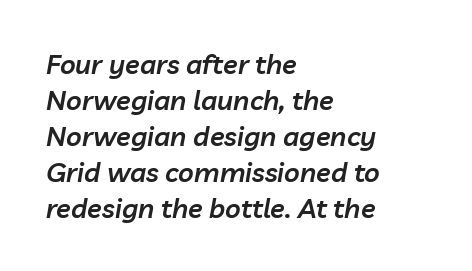
{"italic": "yes", "lean": "right", "slant_degrees": 10, "bold": "semi", "underline": "no", "align": "left", "line_spacing": "normal", "line_spacing_ratio": 1.33, "letter_spacing": "normal", "letter_spacing_em": 0.0, "glyph_px": 27}
